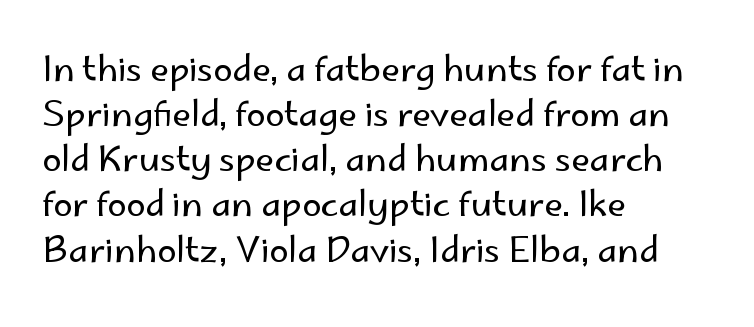
Notice how descenders clear the ascenders below comfortably — that's standard leading. In terms of letterspacing, this is plain default setting. The glyphs are unaccompanied by any horizontal stroke below them. Heft: none added — not bold.
